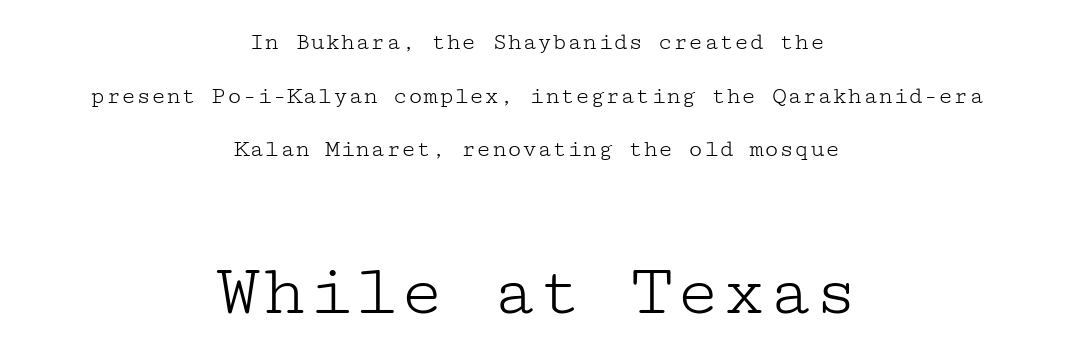
Q: Is the text bold? A: No.
Q: Is the text italic (slanted)? A: No, it is upright.
Q: Is the typeface a serif or a sans-serif typeface? A: Serif.
Q: Is the text underlined? A: No.
Q: How is the paragraph aligned? A: Centered.
Q: Is the spacing between letters normal or unusually wide? A: Normal.
Q: Is the spacing between lines tight, normal or loose? A: Loose.
Q: Which block of text is set in a larger size, the first (top) or the second (bottom)? A: The second (bottom) one.
Q: Width (condensed, normal, or wide)? A: Wide.
Q: Stroke contrast? A: Low.
Q: x-height? A: Medium.
